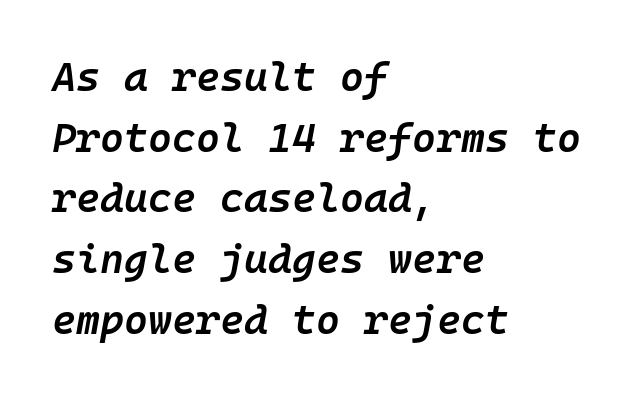
Between one letter and the next there's only the usual sliver of space. Descenders hang freely into open space. Rendered with sloped, italic letterforms. Regarding leading, the lines here are spaced in the standard way. Bold? Not quite — semibold, heavier than regular but stopping short.
